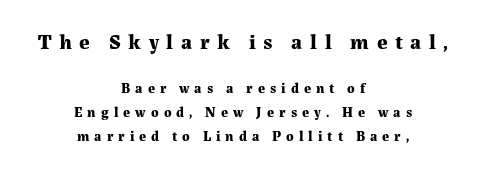
The image shows 21 px bold type, upright; set centered, normal line spacing (1.69x), unusually wide letter spacing (+0.36 em), not underlined; the first (top) block is 1.5x larger.
